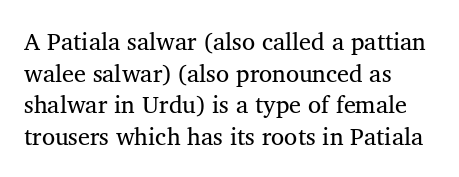
Q: Is the text bold? A: No.
Q: Is the text italic (slanted)? A: No, it is upright.
Q: Is the text underlined? A: No.
Q: How is the paragraph aligned? A: Left-aligned.
Q: Is the spacing between letters normal or unusually wide? A: Normal.
Q: Is the spacing between lines tight, normal or loose? A: Normal.
